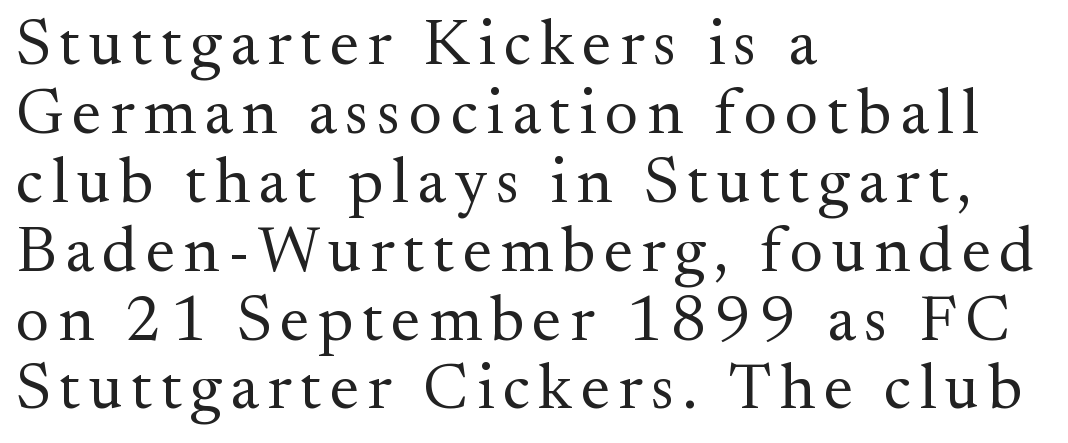
{"serif": "yes", "italic": "no", "bold": "no", "weight": "regular", "width": "normal", "stroke_contrast": "medium", "x_height": "small", "monospaced": "no", "underline": "no", "align": "left", "line_spacing": "tight", "line_spacing_ratio": 1.06, "glyph_px": 65}
